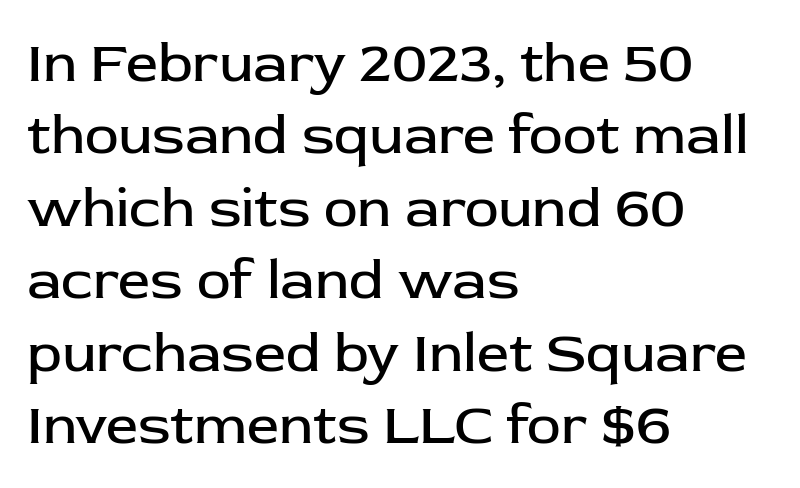
Q: Is the text bold? A: No.
Q: Is the text italic (slanted)? A: No, it is upright.
Q: Is the typeface a serif or a sans-serif typeface? A: Sans-serif.
Q: Is the text underlined? A: No.
Q: How is the paragraph aligned? A: Left-aligned.
Q: Is the spacing between letters normal or unusually wide? A: Normal.
Q: Is the spacing between lines tight, normal or loose? A: Normal.
Q: Width (condensed, normal, or wide)? A: Normal.
Q: Stroke contrast? A: Low.
Q: x-height? A: Medium.
Q: Monospaced? A: No.
